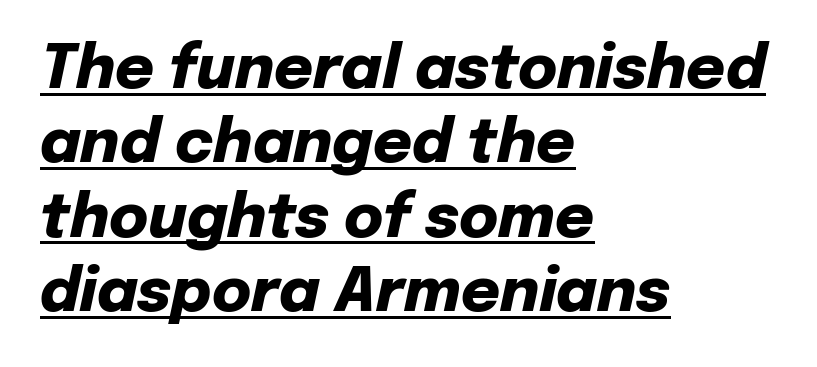
{"italic": "yes", "lean": "right", "slant_degrees": 12, "bold": "yes", "weight": "heavy", "width": "normal", "stroke_contrast": "low", "x_height": "medium", "monospaced": "no", "underline": "yes", "align": "left", "line_spacing_ratio": 1.24, "letter_spacing": "normal", "letter_spacing_em": 0.0, "glyph_px": 60}
